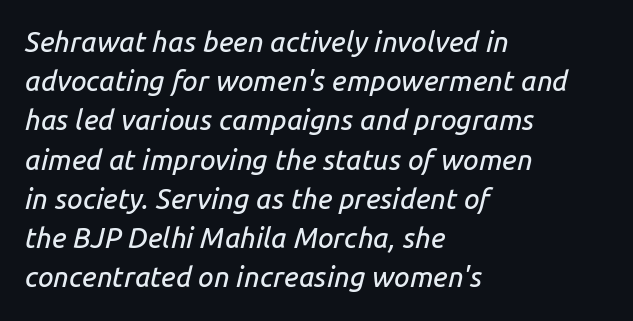
A typesetter would call this proportional, since set widths differ per character. This block has exactly the height ordinary leading produces. Every character sits at an angle, as italics do. Look at the tracking — it's just the regular setting, nothing added. No word sits above an underline. Caption: multi-line text, flush left, ragged right.
